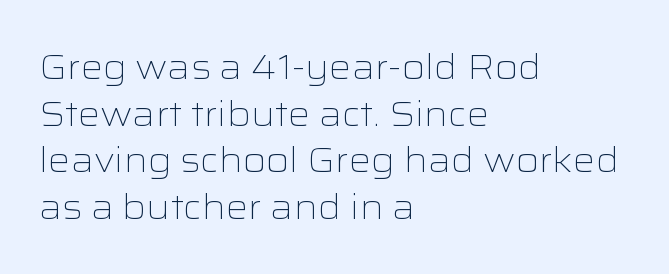
{"serif": "no", "italic": "no", "bold": "no", "weight": "light", "width": "wide", "stroke_contrast": "low", "x_height": "medium", "monospaced": "no", "underline": "no", "align": "left", "line_spacing": "normal", "line_spacing_ratio": 1.33, "letter_spacing": "normal", "letter_spacing_em": 0.0, "glyph_px": 35}
